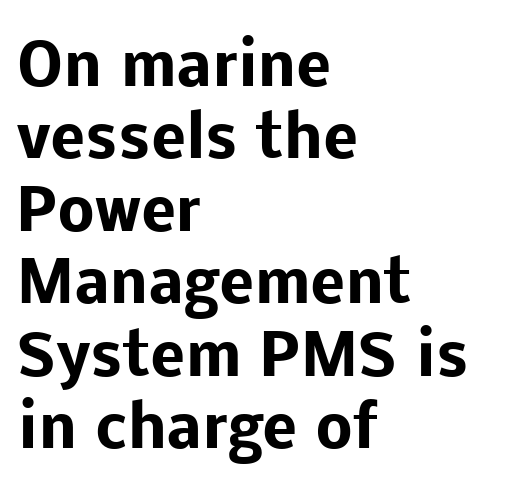
The image shows 58 px heavy sans-serif type, upright; set left-aligned, normal line spacing (1.25x), normal letter spacing, not underlined; low stroke contrast and a medium x-height.
